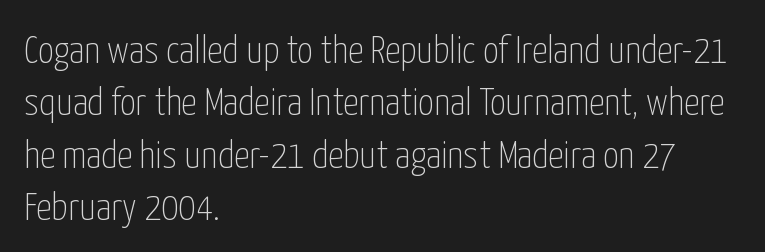
{"serif": "no", "italic": "no", "bold": "no", "weight": "thin", "width": "condensed", "stroke_contrast": "low", "x_height": "medium", "monospaced": "no", "underline": "no", "align": "left", "line_spacing": "normal", "line_spacing_ratio": 1.34, "letter_spacing": "normal", "letter_spacing_em": 0.0, "glyph_px": 39}
